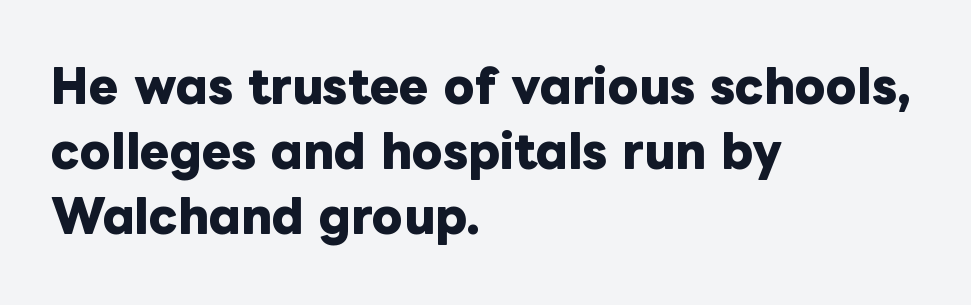
{"italic": "no", "bold": "yes", "weight": "heavy", "width": "normal", "stroke_contrast": "low", "x_height": "medium", "monospaced": "no", "underline": "no", "align": "left", "line_spacing": "normal", "line_spacing_ratio": 1.48, "letter_spacing": "normal", "letter_spacing_em": 0.0, "glyph_px": 44}
